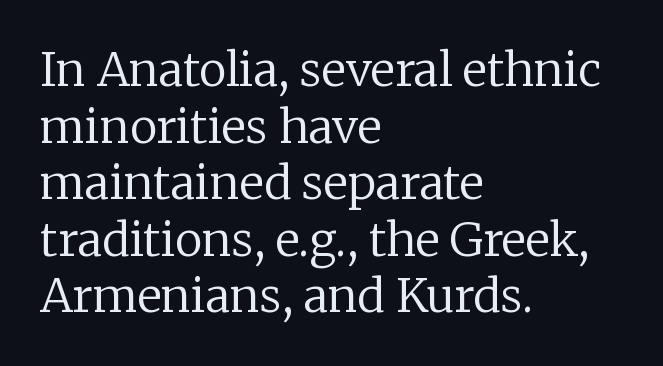
{"serif": "yes", "italic": "no", "bold": "no", "weight": "regular", "width": "normal", "stroke_contrast": "low", "x_height": "medium", "monospaced": "no", "underline": "no", "align": "left", "line_spacing_ratio": 1.23, "letter_spacing": "normal", "letter_spacing_em": 0.0, "glyph_px": 46}
